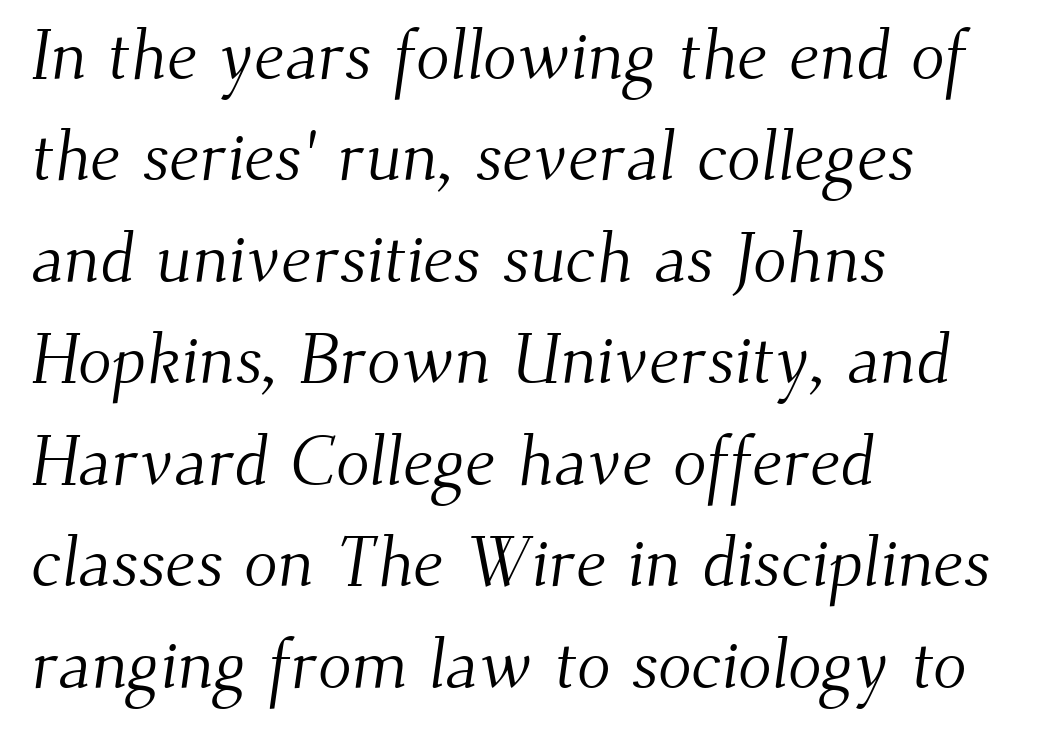
Q: Is the text bold? A: No.
Q: Is the typeface a serif or a sans-serif typeface? A: Serif.
Q: Is the text underlined? A: No.
Q: How is the paragraph aligned? A: Left-aligned.
Q: Is the spacing between letters normal or unusually wide? A: Normal.
Q: Is the spacing between lines tight, normal or loose? A: Normal.
Q: Width (condensed, normal, or wide)? A: Normal.
Q: Stroke contrast? A: Medium.
Q: x-height? A: Small.
Q: Monospaced? A: No.
